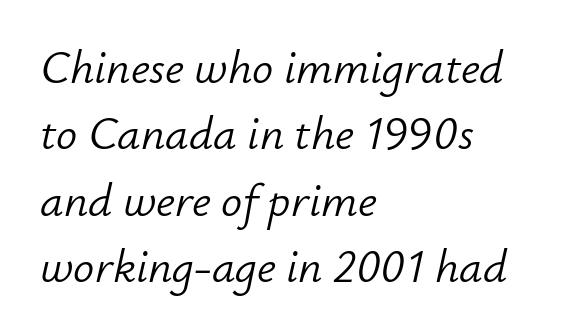
Note the varied advance widths — an 'i' is clearly narrower than an 'm'. Heft: none added — not bold. Does the lettering tilt? It does — this is italic. Beneath every word, the page is bare. This sample uses plain, unmodified letter spacing. The lines are quadded left.
